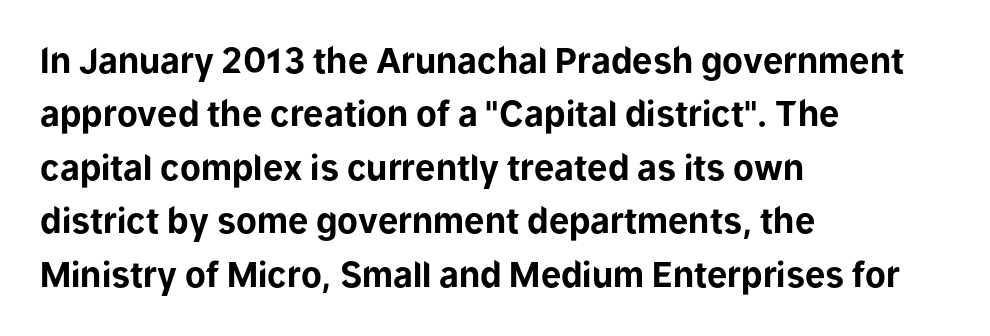
The image shows 34 px bold sans-serif type, upright; set left-aligned, normal line spacing (1.57x), normal letter spacing, not underlined; low stroke contrast and a medium x-height.
